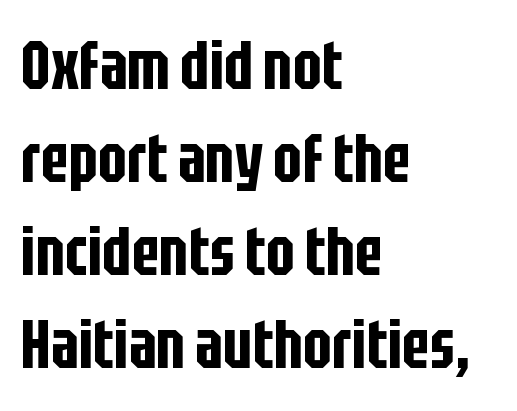
Q: Is the text italic (slanted)? A: No, it is upright.
Q: Is the typeface a serif or a sans-serif typeface? A: Sans-serif.
Q: Is the text underlined? A: No.
Q: How is the paragraph aligned? A: Left-aligned.
Q: Is the spacing between letters normal or unusually wide? A: Normal.
Q: Is the spacing between lines tight, normal or loose? A: Normal.
Q: Width (condensed, normal, or wide)? A: Condensed.
Q: Stroke contrast? A: Low.
Q: x-height? A: Large.
Q: Monospaced? A: No.
